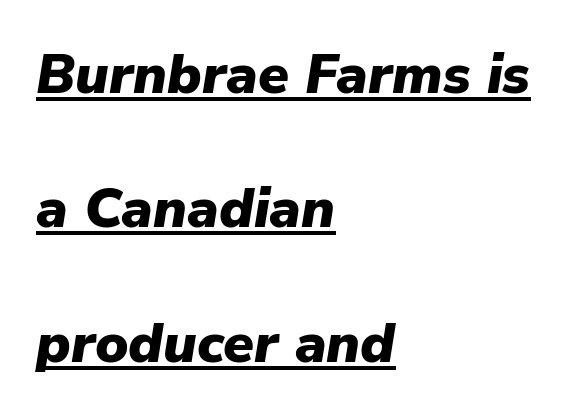
The rendering uses natural spacing where letterforms have individual widths. The characters look thick and weighty, a clear bold. Notice how the stems are inclined rather than vertical — that's the hallmark of italics. This block would shrink considerably if given ordinary leading; it's expanded now. The rendered words wear a rule along their underside. Visually the block forms a straight wall on the left and a jagged coastline on the right.
